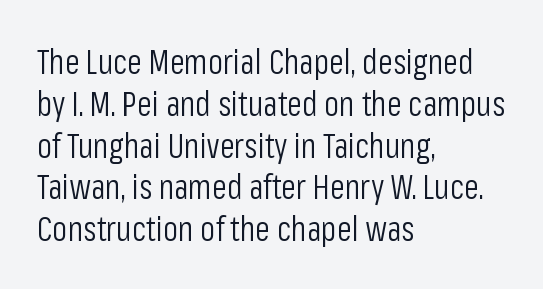
{"serif": "no", "italic": "no", "bold": "no", "weight": "light", "width": "condensed", "stroke_contrast": "low", "x_height": "medium", "monospaced": "no", "underline": "no", "align": "left", "line_spacing_ratio": 1.23, "letter_spacing": "normal", "letter_spacing_em": 0.0, "glyph_px": 34}
